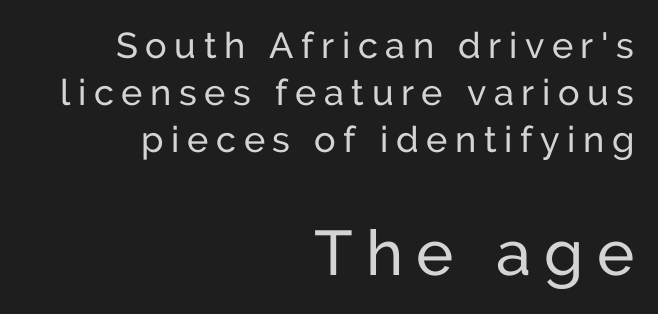
Q: Is the text bold? A: No.
Q: Is the text italic (slanted)? A: No, it is upright.
Q: Is the typeface a serif or a sans-serif typeface? A: Sans-serif.
Q: Is the text underlined? A: No.
Q: How is the paragraph aligned? A: Right-aligned.
Q: Is the spacing between letters normal or unusually wide? A: Unusually wide.
Q: Is the spacing between lines tight, normal or loose? A: Normal.
Q: Which block of text is set in a larger size, the first (top) or the second (bottom)? A: The second (bottom) one.
Q: Width (condensed, normal, or wide)? A: Normal.
Q: Stroke contrast? A: Low.
Q: x-height? A: Medium.
Q: Monospaced? A: No.
